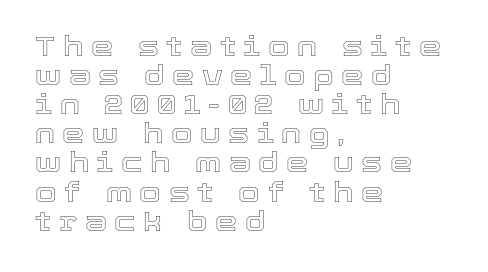
The rendering uses natural spacing where letterforms have individual widths. The rendering anchors every line to the left-hand side. What's the leading like? Squeezed, with rows nearly overlapping. The face used here is rendered with a markedly widened letterfit.
